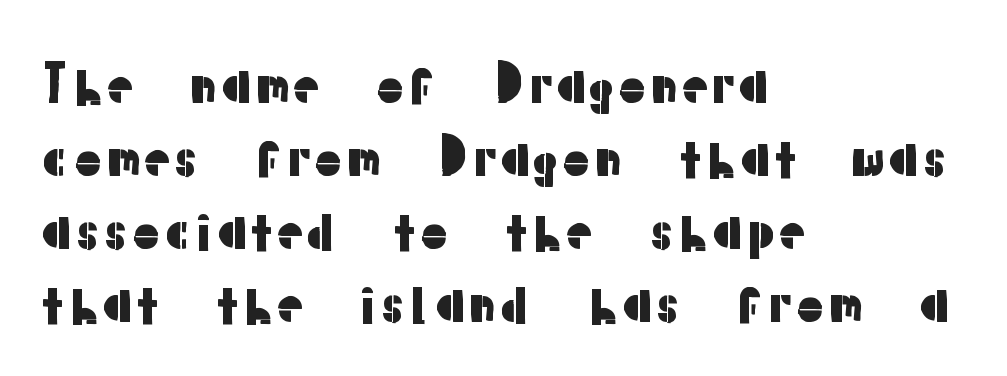
Q: Is the text italic (slanted)? A: No, it is upright.
Q: Is the typeface a serif or a sans-serif typeface? A: Sans-serif.
Q: Is the text underlined? A: No.
Q: How is the paragraph aligned? A: Left-aligned.
Q: Is the spacing between letters normal or unusually wide? A: Normal.
Q: Is the spacing between lines tight, normal or loose? A: Normal.
Q: Width (condensed, normal, or wide)? A: Normal.
Q: Stroke contrast? A: Low.
Q: x-height? A: Medium.
Q: Monospaced? A: No.
